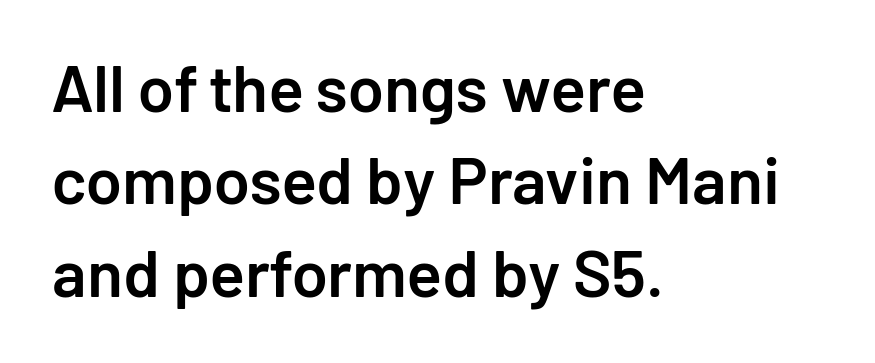
The image shows 66 px semibold sans-serif type, upright; set left-aligned, normal line spacing (1.4x), normal letter spacing, not underlined; low stroke contrast and a medium x-height.
